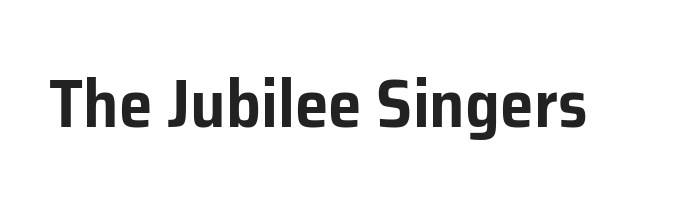
Note: no serifs on the glyphs. The foot of each line stays bare and open. The lettering stays uniformly vertical, giving the passage a roman look. Note the varied advance widths — an 'i' is clearly narrower than an 'm'. Characters follow at the spacing the type designer built in.
